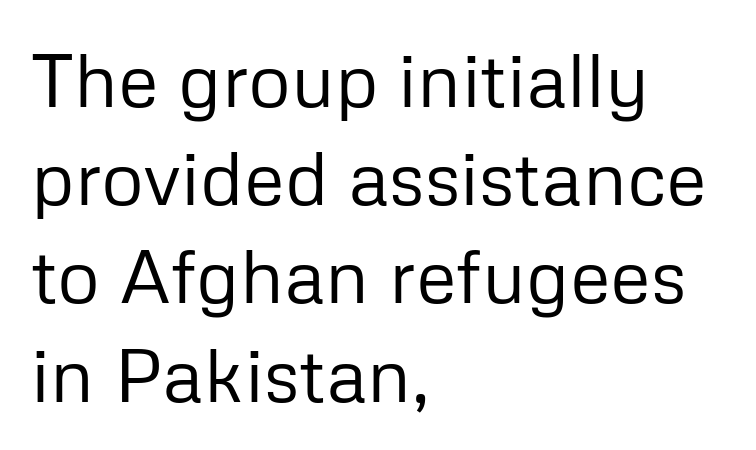
{"serif": "no", "italic": "no", "bold": "no", "weight": "regular", "width": "normal", "stroke_contrast": "low", "x_height": "medium", "monospaced": "no", "underline": "no", "align": "left", "line_spacing": "normal", "line_spacing_ratio": 1.31, "letter_spacing": "normal", "letter_spacing_em": 0.0, "glyph_px": 75}
